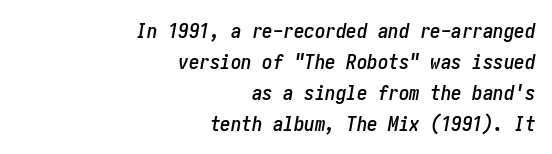
The image shows 21 px text type, italic (leaning right); set right-aligned, normal line spacing (1.47x), normal letter spacing, not underlined.
